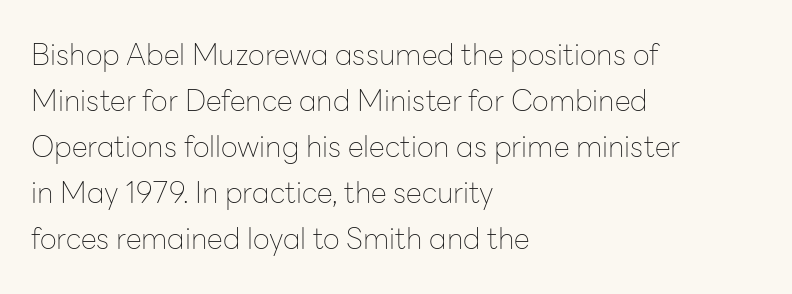
Q: Is the text bold? A: No.
Q: Is the text italic (slanted)? A: No, it is upright.
Q: Is the typeface a serif or a sans-serif typeface? A: Sans-serif.
Q: Is the text underlined? A: No.
Q: How is the paragraph aligned? A: Left-aligned.
Q: Is the spacing between letters normal or unusually wide? A: Normal.
Q: Is the spacing between lines tight, normal or loose? A: Normal.
Q: Width (condensed, normal, or wide)? A: Normal.
Q: Stroke contrast? A: Low.
Q: x-height? A: Medium.
Q: Monospaced? A: No.
